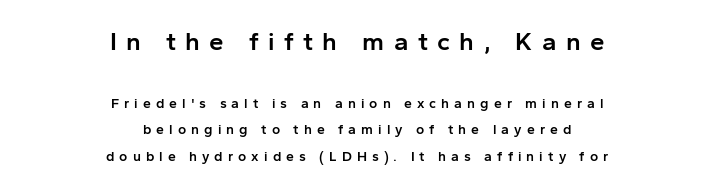
The typesetter chose a symmetrical, centered arrangement here. Plain, unruled lines of type. The glyphs have the mass of a demibold cut, below bold. Spacing between characters has been opened up far beyond the box default. If you squint, the top block still reads clearly — it's the larger of the two. When letters stand straight like this, we call the style roman or upright.
